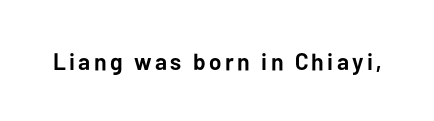
Q: Is the text bold? A: Yes.
Q: Is the text italic (slanted)? A: No, it is upright.
Q: Is the text underlined? A: No.
